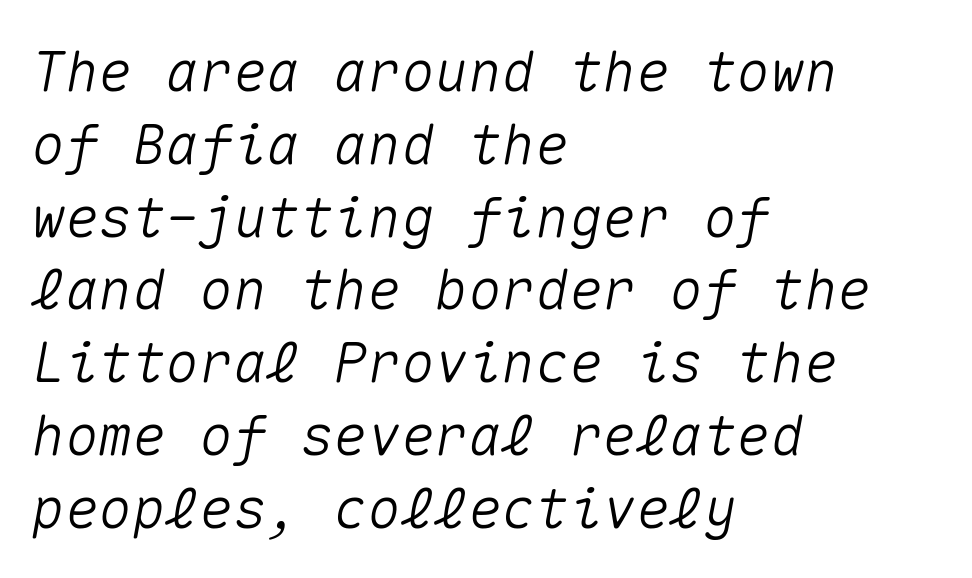
Q: Is the text italic (slanted)? A: Yes, it leans right by about 10 degrees.
Q: Is the text underlined? A: No.
Q: How is the paragraph aligned? A: Left-aligned.
Q: Is the spacing between letters normal or unusually wide? A: Normal.
Q: Is the spacing between lines tight, normal or loose? A: Normal.
Q: Width (condensed, normal, or wide)? A: Normal.
Q: Stroke contrast? A: Medium.
Q: x-height? A: Medium.
Q: Monospaced? A: Yes.
